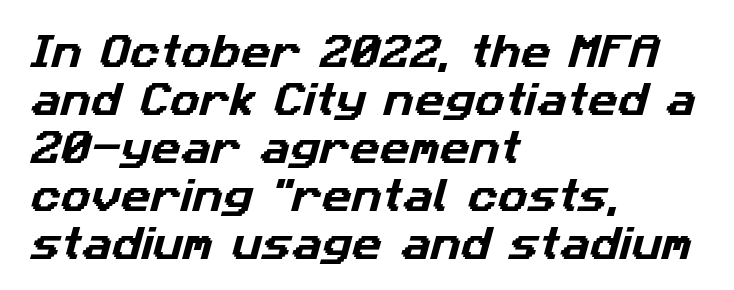
{"serif": "no", "width": "normal", "stroke_contrast": "low", "x_height": "medium", "monospaced": "no", "underline": "no", "align": "left", "line_spacing": "normal", "line_spacing_ratio": 1.3, "letter_spacing": "normal", "letter_spacing_em": 0.0, "glyph_px": 37}
